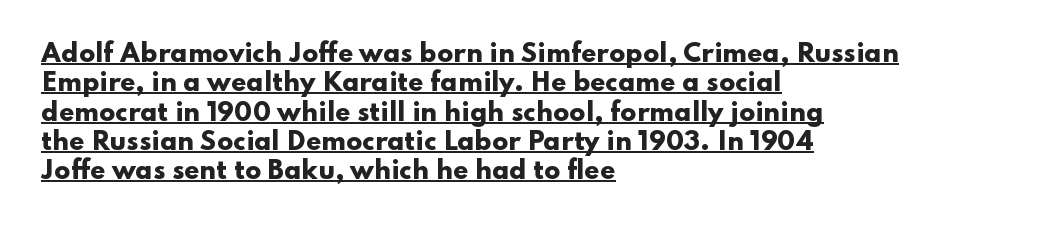
The image shows 24 px bold type, upright; set left-aligned, line spacing 1.22x, normal letter spacing, underlined.
